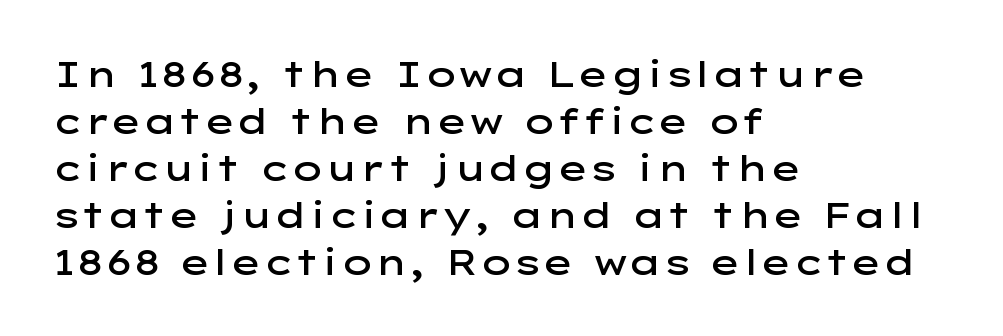
The rendering shows plain stroke endings on the letterforms — a sans-serif design. In terms of posture, this sample is upright. A somewhat darkened texture: the type is semibold rather than bold. A typesetter would call this proportional, since set widths differ per character.
